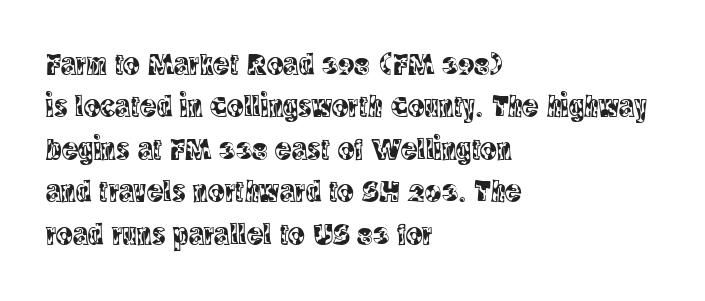
{"serif": "yes", "italic": "no", "width": "condensed", "x_height": "large", "monospaced": "no", "underline": "no", "align": "left", "line_spacing": "normal", "line_spacing_ratio": 1.37, "letter_spacing": "normal", "letter_spacing_em": 0.0, "glyph_px": 31}
